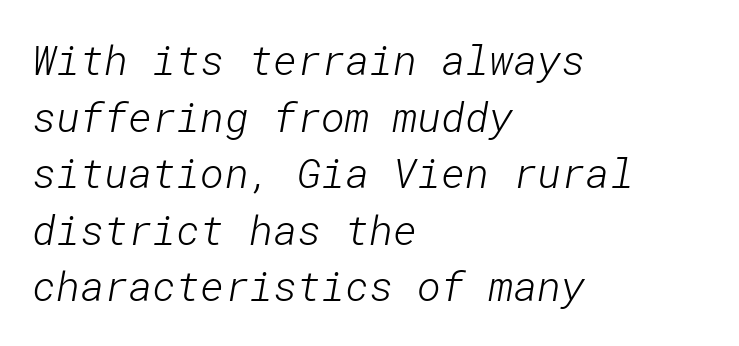
Q: Is the text bold? A: No.
Q: Is the typeface a serif or a sans-serif typeface? A: Sans-serif.
Q: Is the text underlined? A: No.
Q: How is the paragraph aligned? A: Left-aligned.
Q: Is the spacing between letters normal or unusually wide? A: Normal.
Q: Is the spacing between lines tight, normal or loose? A: Normal.
Q: Width (condensed, normal, or wide)? A: Normal.
Q: Stroke contrast? A: Low.
Q: x-height? A: Medium.
